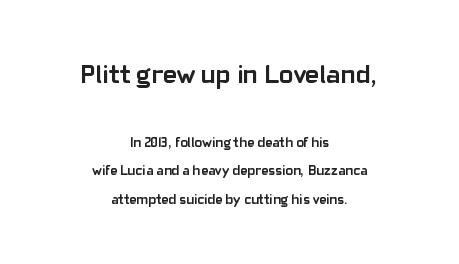
{"italic": "no", "bold": "yes", "underline": "no", "align": "center", "line_spacing": "loose", "line_spacing_ratio": 2.04, "letter_spacing": "normal", "letter_spacing_em": 0.0, "larger_block": "first", "size_ratio": 1.93, "glyph_px": 27}
